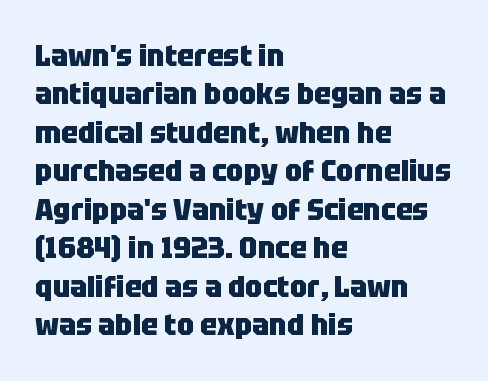
Q: Is the text bold? A: Yes.
Q: Is the text italic (slanted)? A: No, it is upright.
Q: Is the typeface a serif or a sans-serif typeface? A: Sans-serif.
Q: Is the text underlined? A: No.
Q: How is the paragraph aligned? A: Left-aligned.
Q: Is the spacing between letters normal or unusually wide? A: Normal.
Q: Width (condensed, normal, or wide)? A: Condensed.
Q: Stroke contrast? A: Low.
Q: x-height? A: Large.
Q: Monospaced? A: No.
